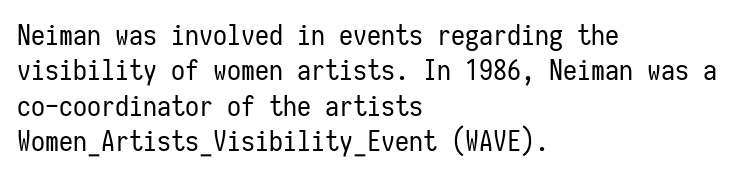
The setting favours the left margin, as ordinary paragraphs usually do. One glance says typical: line gaps are just what's usual. Looks like terminal output: every glyph gets an equal slot. Unmarked baselines from the first word to the last. Think standard paragraph weight, or any step lighter than that.
